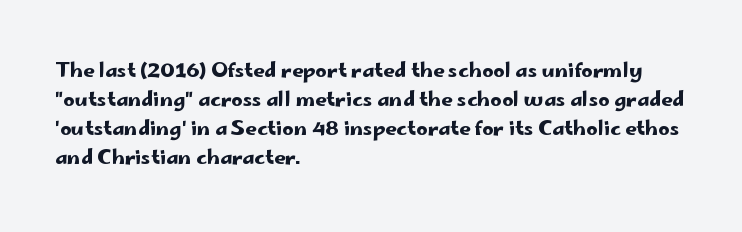
Q: Is the text italic (slanted)? A: No, it is upright.
Q: Is the text underlined? A: No.
Q: How is the paragraph aligned? A: Left-aligned.
Q: Is the spacing between letters normal or unusually wide? A: Normal.
Q: Is the spacing between lines tight, normal or loose? A: Normal.
